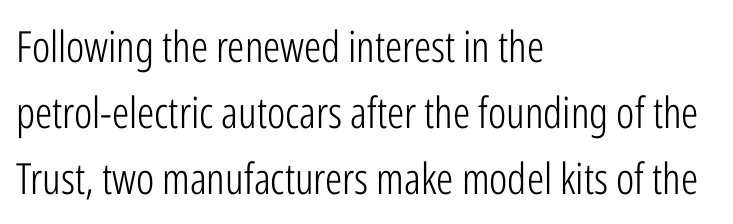
{"serif": "no", "italic": "no", "bold": "no", "weight": "light", "width": "condensed", "stroke_contrast": "low", "x_height": "medium", "monospaced": "no", "underline": "no", "align": "left", "line_spacing": "normal", "line_spacing_ratio": 1.54, "letter_spacing": "normal", "letter_spacing_em": 0.0, "glyph_px": 43}
